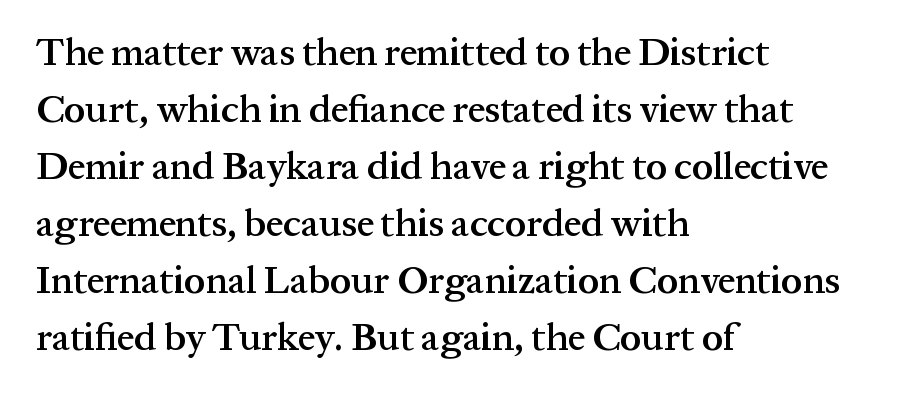
The image shows 38 px semibold serif type, upright; set left-aligned, normal line spacing (1.5x), normal letter spacing, not underlined; medium stroke contrast and a medium x-height.
